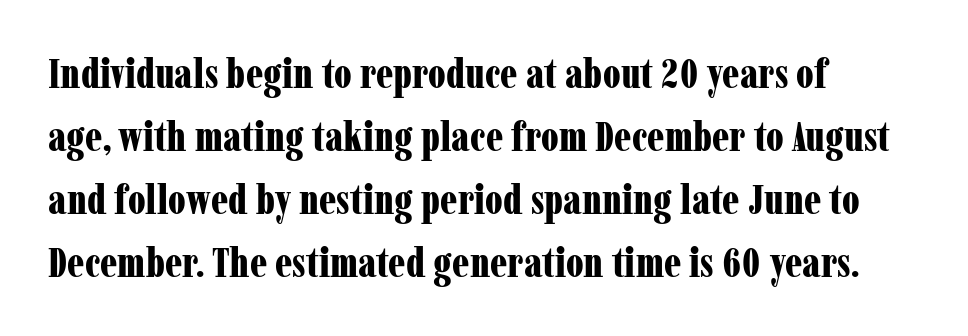
{"serif": "yes", "italic": "no", "bold": "yes", "weight": "bold", "width": "condensed", "stroke_contrast": "low", "x_height": "medium", "monospaced": "no", "underline": "no", "align": "left", "line_spacing": "normal", "line_spacing_ratio": 1.5, "letter_spacing": "normal", "letter_spacing_em": 0.0, "glyph_px": 42}
